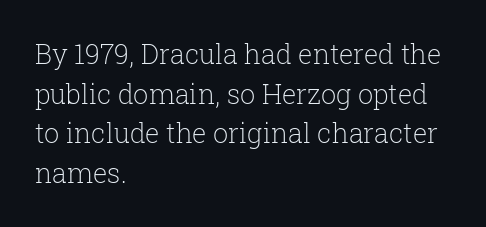
{"italic": "no", "bold": "no", "underline": "no", "align": "left", "line_spacing": "normal", "line_spacing_ratio": 1.47, "letter_spacing": "normal", "letter_spacing_em": 0.0, "glyph_px": 27}
